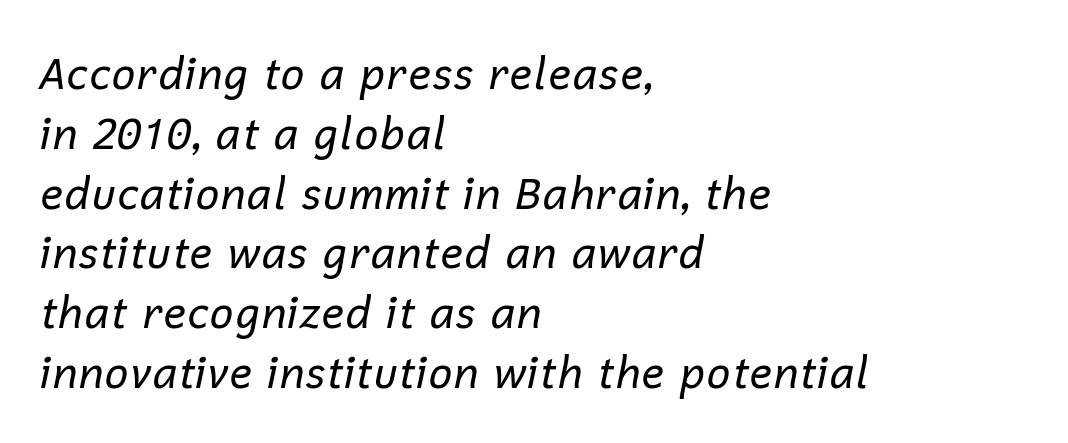
The image shows 43 px regular-weight type, italic (leaning right); set left-aligned, normal line spacing (1.39x), normal letter spacing, not underlined; low stroke contrast and a medium x-height.
